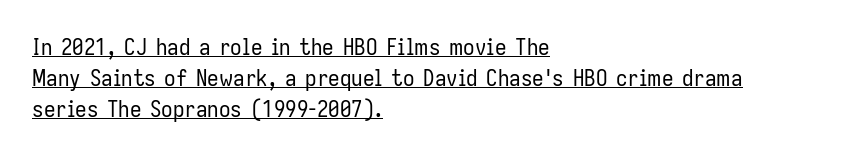
{"italic": "no", "bold": "no", "underline": "yes", "align": "left", "line_spacing": "normal", "line_spacing_ratio": 1.34, "letter_spacing": "normal", "letter_spacing_em": 0.0, "glyph_px": 23}
